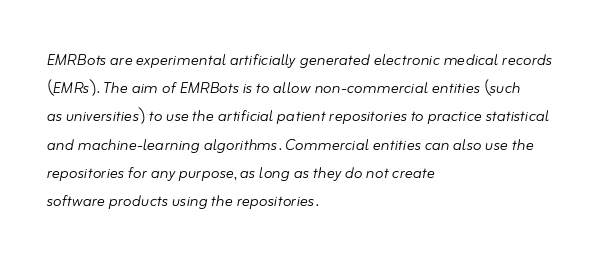
The image shows 20 px text type, italic (leaning right); set left-aligned, normal line spacing (1.41x), normal letter spacing, not underlined.
